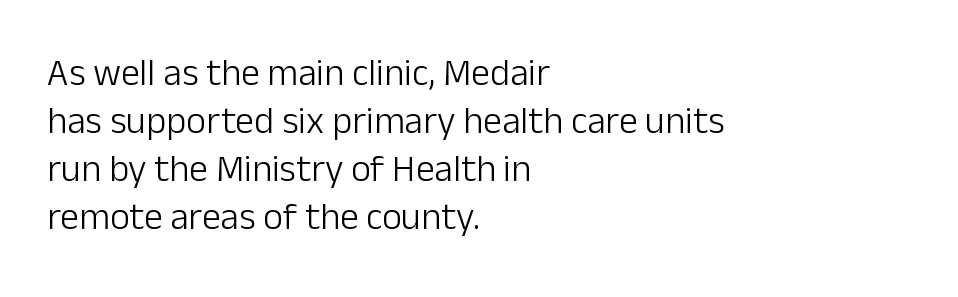
Q: Is the text bold? A: No.
Q: Is the text italic (slanted)? A: No, it is upright.
Q: Is the typeface a serif or a sans-serif typeface? A: Sans-serif.
Q: Is the text underlined? A: No.
Q: How is the paragraph aligned? A: Left-aligned.
Q: Is the spacing between letters normal or unusually wide? A: Normal.
Q: Is the spacing between lines tight, normal or loose? A: Normal.
Q: Width (condensed, normal, or wide)? A: Normal.
Q: Stroke contrast? A: Low.
Q: x-height? A: Medium.
Q: Monospaced? A: No.
